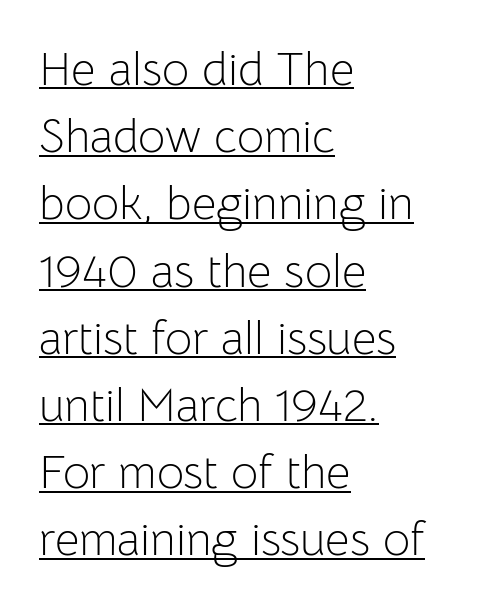
Q: Is the text bold? A: No.
Q: Is the text italic (slanted)? A: No, it is upright.
Q: Is the typeface a serif or a sans-serif typeface? A: Sans-serif.
Q: Is the text underlined? A: Yes.
Q: How is the paragraph aligned? A: Left-aligned.
Q: Is the spacing between letters normal or unusually wide? A: Normal.
Q: Is the spacing between lines tight, normal or loose? A: Normal.
Q: Width (condensed, normal, or wide)? A: Normal.
Q: Stroke contrast? A: Low.
Q: x-height? A: Medium.
Q: Monospaced? A: No.
